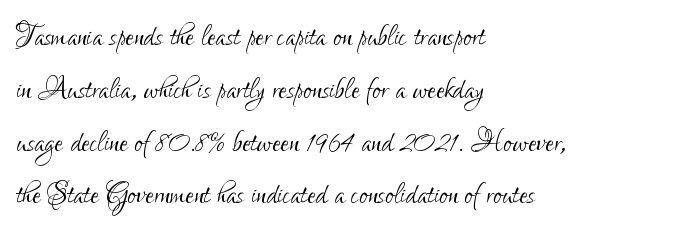
Q: Is the text bold? A: No.
Q: Is the text italic (slanted)? A: Yes.
Q: Is the typeface a serif or a sans-serif typeface? A: Sans-serif.
Q: Is the text underlined? A: No.
Q: How is the paragraph aligned? A: Left-aligned.
Q: Is the spacing between letters normal or unusually wide? A: Normal.
Q: Is the spacing between lines tight, normal or loose? A: Normal.
Q: Width (condensed, normal, or wide)? A: Condensed.
Q: Stroke contrast? A: Low.
Q: x-height? A: Small.
Q: Monospaced? A: No.
